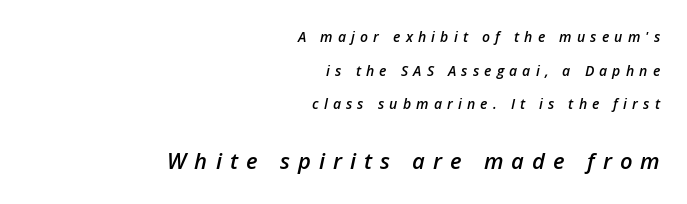
The image shows 22 px text type, italic (leaning right); set right-aligned, loose line spacing (2.4x), unusually wide letter spacing (+0.37 em), not underlined; the second (bottom) block is 1.57x larger.
